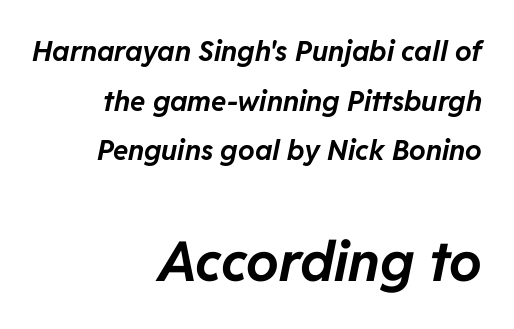
Q: Is the text bold? A: Yes.
Q: Is the text italic (slanted)? A: Yes, it leans right by about 11 degrees.
Q: Is the text underlined? A: No.
Q: How is the paragraph aligned? A: Right-aligned.
Q: Is the spacing between letters normal or unusually wide? A: Normal.
Q: Which block of text is set in a larger size, the first (top) or the second (bottom)? A: The second (bottom) one.
Q: Width (condensed, normal, or wide)? A: Normal.
Q: Stroke contrast? A: Low.
Q: x-height? A: Medium.
Q: Monospaced? A: No.
